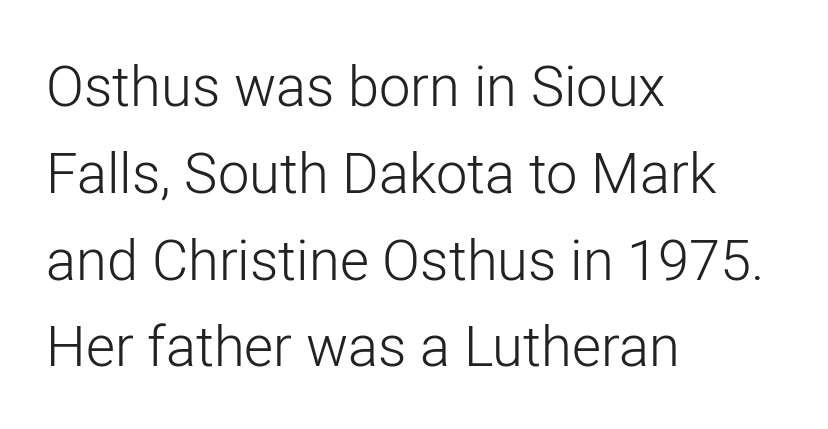
The image shows 56 px light sans-serif type, upright; set left-aligned, normal line spacing (1.55x), normal letter spacing, not underlined; low stroke contrast and a medium x-height.
